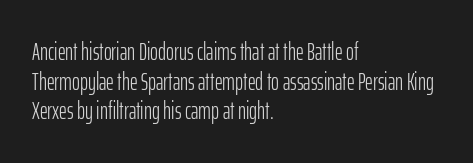
Words appear dense and cohesive because spacing is normal. Stem width sits at or under what a default text font uses. Honestly, there is no underline to notice here at all. The lettering stays uniformly vertical, giving the passage a roman look.
